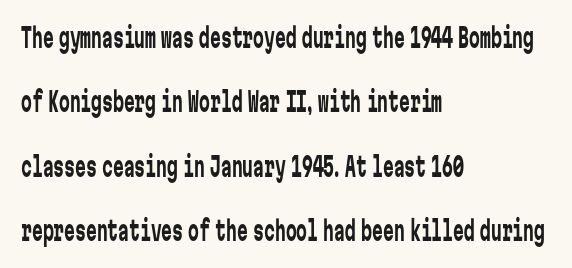
Q: Is the text bold? A: No.
Q: Is the text italic (slanted)? A: No, it is upright.
Q: Is the text underlined? A: No.
Q: How is the paragraph aligned? A: Left-aligned.
Q: Is the spacing between letters normal or unusually wide? A: Normal.
Q: Is the spacing between lines tight, normal or loose? A: Loose.
